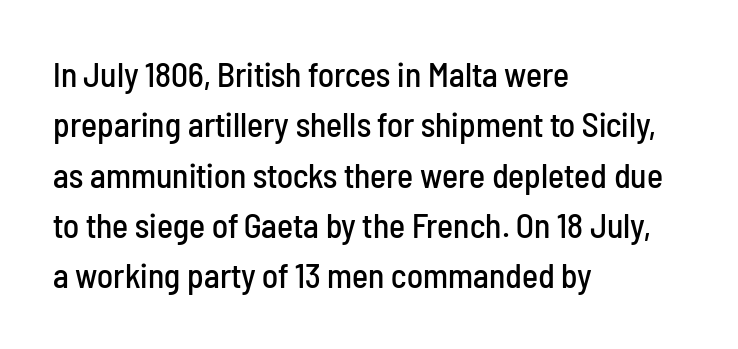
Q: Is the text italic (slanted)? A: No, it is upright.
Q: Is the typeface a serif or a sans-serif typeface? A: Sans-serif.
Q: Is the text underlined? A: No.
Q: How is the paragraph aligned? A: Left-aligned.
Q: Is the spacing between letters normal or unusually wide? A: Normal.
Q: Is the spacing between lines tight, normal or loose? A: Normal.
Q: Width (condensed, normal, or wide)? A: Condensed.
Q: Stroke contrast? A: Low.
Q: x-height? A: Medium.
Q: Monospaced? A: No.
